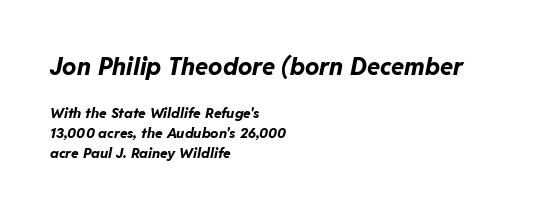
{"italic": "yes", "lean": "right", "slant_degrees": 11, "bold": "yes", "underline": "no", "align": "left", "line_spacing": "normal", "line_spacing_ratio": 1.41, "letter_spacing": "normal", "letter_spacing_em": 0.0, "larger_block": "first", "size_ratio": 1.71, "glyph_px": 24}
